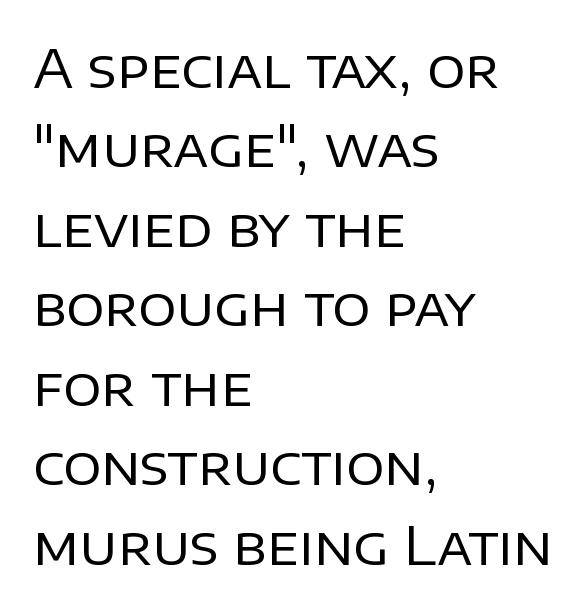
The image shows 53 px regular-weight sans-serif type, upright; set left-aligned, normal line spacing (1.5x), normal letter spacing, not underlined; low stroke contrast and a large x-height.
